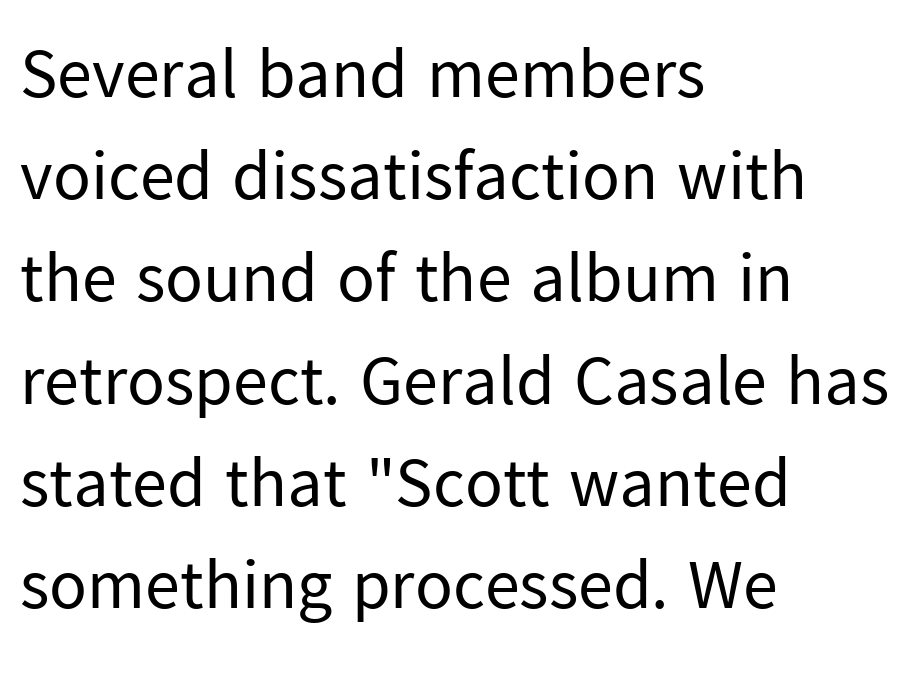
Q: Is the text bold? A: No.
Q: Is the text italic (slanted)? A: No, it is upright.
Q: Is the typeface a serif or a sans-serif typeface? A: Sans-serif.
Q: Is the text underlined? A: No.
Q: How is the paragraph aligned? A: Left-aligned.
Q: Is the spacing between letters normal or unusually wide? A: Normal.
Q: Is the spacing between lines tight, normal or loose? A: Normal.
Q: Width (condensed, normal, or wide)? A: Normal.
Q: Stroke contrast? A: Low.
Q: x-height? A: Medium.
Q: Monospaced? A: No.
